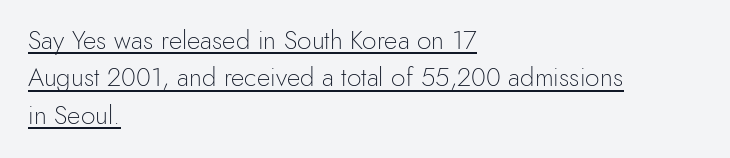
Line starts are locked; line ends wander. Vertical spacing — default. The letters stand upright; this is a roman face. Tracking value appears to be zero — textbook default spacing. Underline: present. A light-to-regular cut is what we see here.
